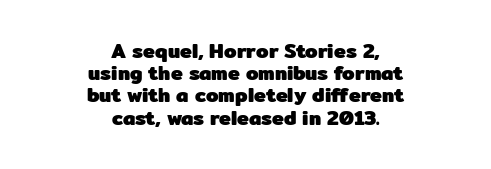
The image shows 20 px bold type, upright; set centered, tight line spacing (1.11x), normal letter spacing, not underlined.
